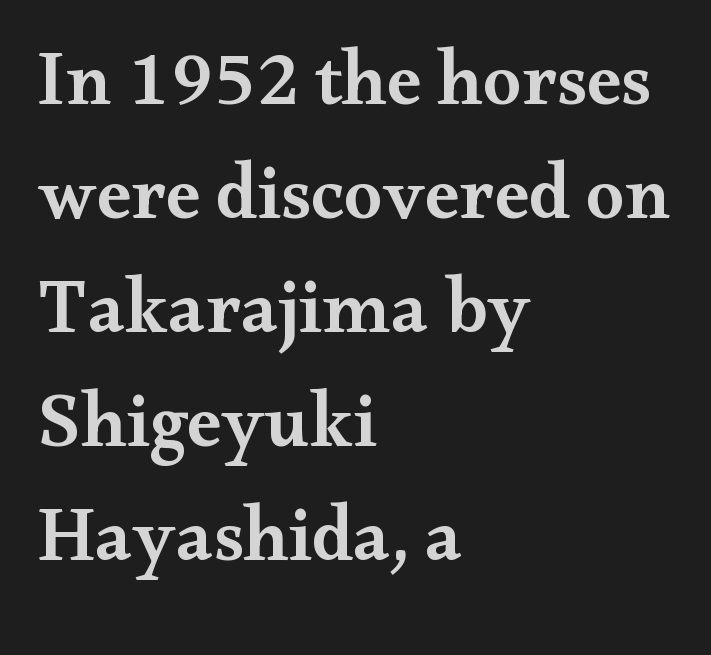
Q: Is the text bold? A: Semi-bold.
Q: Is the text italic (slanted)? A: No, it is upright.
Q: Is the typeface a serif or a sans-serif typeface? A: Serif.
Q: Is the text underlined? A: No.
Q: How is the paragraph aligned? A: Left-aligned.
Q: Is the spacing between letters normal or unusually wide? A: Normal.
Q: Is the spacing between lines tight, normal or loose? A: Normal.
Q: Width (condensed, normal, or wide)? A: Wide.
Q: Stroke contrast? A: Medium.
Q: x-height? A: Small.
Q: Monospaced? A: No.
